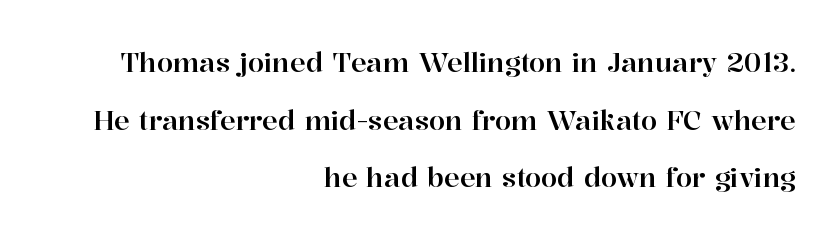
The image shows 26 px text type, upright; set right-aligned, loose line spacing (2.22x), normal letter spacing, not underlined.
